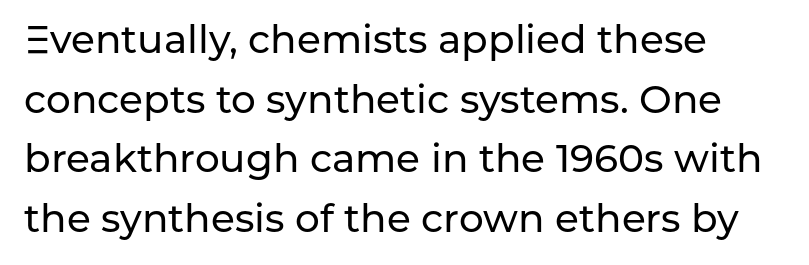
Q: Is the text italic (slanted)? A: No, it is upright.
Q: Is the typeface a serif or a sans-serif typeface? A: Sans-serif.
Q: Is the text underlined? A: No.
Q: How is the paragraph aligned? A: Left-aligned.
Q: Is the spacing between letters normal or unusually wide? A: Normal.
Q: Is the spacing between lines tight, normal or loose? A: Normal.
Q: Width (condensed, normal, or wide)? A: Normal.
Q: Stroke contrast? A: Low.
Q: x-height? A: Medium.
Q: Monospaced? A: No.
